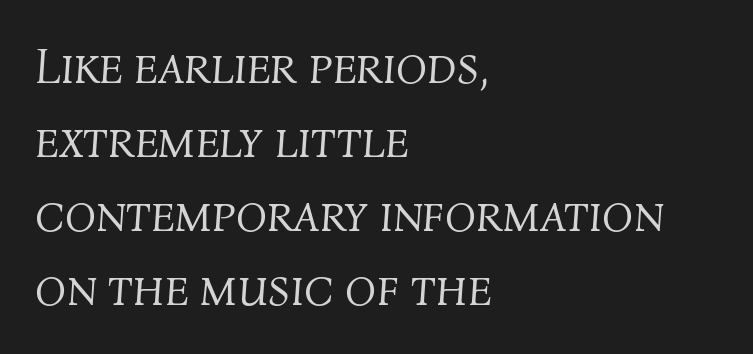
Q: Is the text bold? A: No.
Q: Is the text italic (slanted)? A: Yes, it leans right by about 4 degrees.
Q: Is the text underlined? A: No.
Q: How is the paragraph aligned? A: Left-aligned.
Q: Is the spacing between letters normal or unusually wide? A: Normal.
Q: Is the spacing between lines tight, normal or loose? A: Normal.
Q: Width (condensed, normal, or wide)? A: Normal.
Q: Stroke contrast? A: Medium.
Q: x-height? A: Medium.
Q: Monospaced? A: No.
